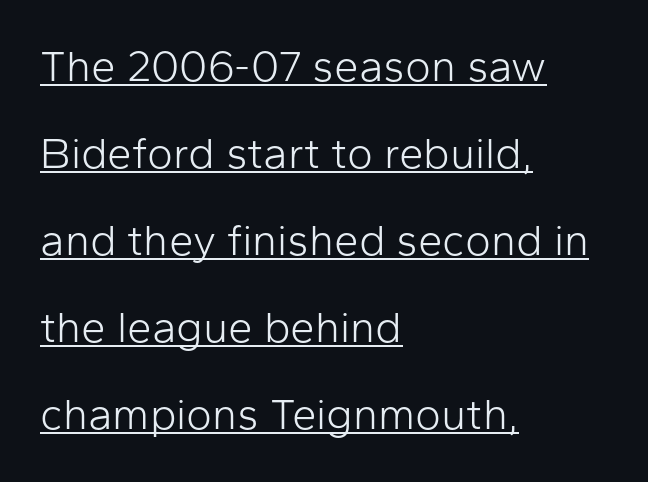
Q: Is the text bold? A: No.
Q: Is the text italic (slanted)? A: No, it is upright.
Q: Is the typeface a serif or a sans-serif typeface? A: Sans-serif.
Q: Is the text underlined? A: Yes.
Q: How is the paragraph aligned? A: Left-aligned.
Q: Is the spacing between letters normal or unusually wide? A: Normal.
Q: Is the spacing between lines tight, normal or loose? A: Loose.
Q: Width (condensed, normal, or wide)? A: Normal.
Q: Stroke contrast? A: Low.
Q: x-height? A: Medium.
Q: Monospaced? A: No.
